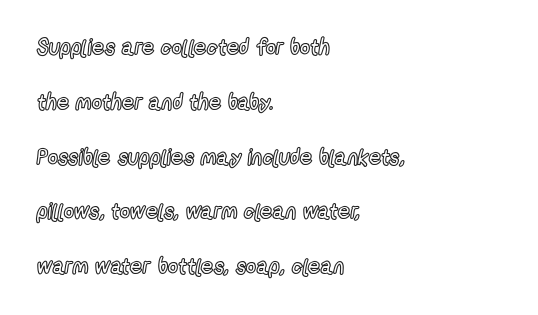
Q: Is the text italic (slanted)? A: Yes.
Q: Is the text underlined? A: No.
Q: How is the paragraph aligned? A: Left-aligned.
Q: Is the spacing between letters normal or unusually wide? A: Normal.
Q: Is the spacing between lines tight, normal or loose? A: Loose.
